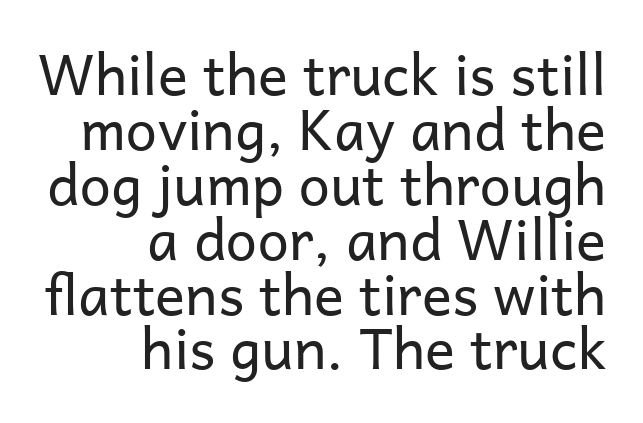
Q: Is the text bold? A: No.
Q: Is the text italic (slanted)? A: No, it is upright.
Q: Is the typeface a serif or a sans-serif typeface? A: Sans-serif.
Q: Is the text underlined? A: No.
Q: How is the paragraph aligned? A: Right-aligned.
Q: Is the spacing between letters normal or unusually wide? A: Normal.
Q: Is the spacing between lines tight, normal or loose? A: Tight.
Q: Width (condensed, normal, or wide)? A: Normal.
Q: Stroke contrast? A: Low.
Q: x-height? A: Medium.
Q: Monospaced? A: No.
